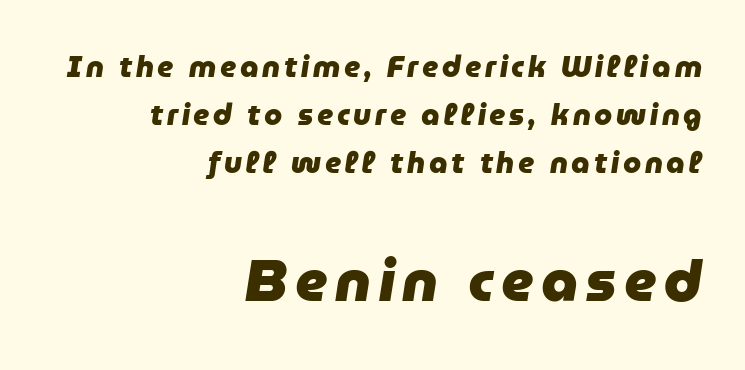
{"italic": "yes", "lean": "right", "slant_degrees": 9, "bold": "yes", "weight": "heavy", "width": "normal", "stroke_contrast": "low", "x_height": "medium", "monospaced": "no", "underline": "no", "align": "right", "line_spacing": "normal", "line_spacing_ratio": 1.66, "larger_block": "second", "size_ratio": 2.0, "glyph_px": 58}
